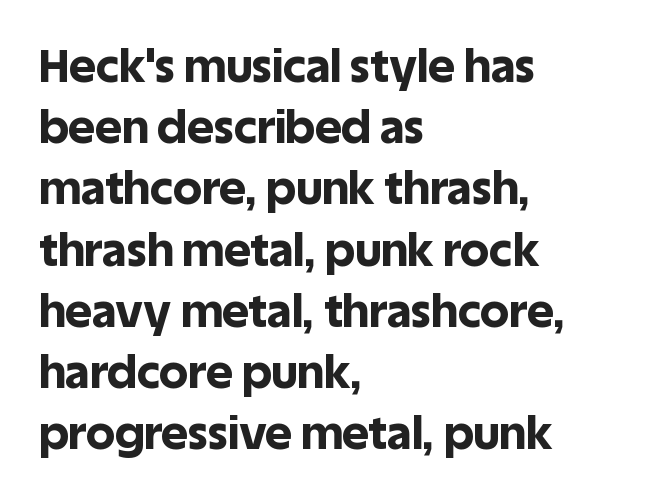
{"serif": "no", "italic": "no", "bold": "yes", "weight": "bold", "width": "normal", "x_height": "large", "monospaced": "no", "underline": "no", "align": "left", "line_spacing": "normal", "line_spacing_ratio": 1.33, "letter_spacing": "normal", "letter_spacing_em": 0.0, "glyph_px": 46}
